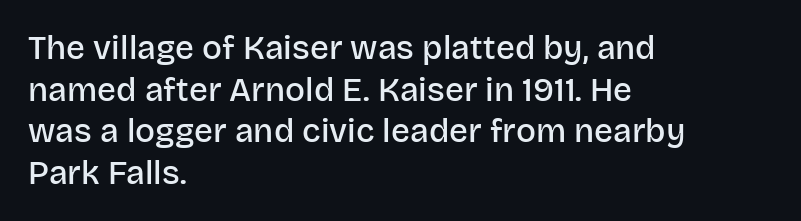
The image shows 33 px semibold sans-serif type, upright; set left-aligned, normal line spacing (1.26x), normal letter spacing, not underlined; low stroke contrast and a large x-height.
